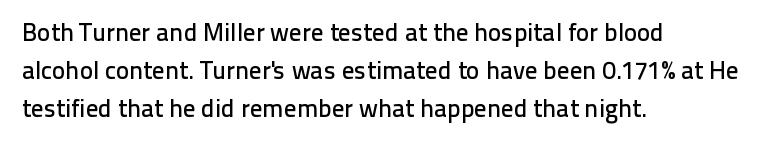
Plain, unruled lines of type. Each word holds together tightly as a unit, with standard inter-letter gaps. Every row of glyphs begins at an identical x-position on the left. Leading matches the norm, producing a regular column.
